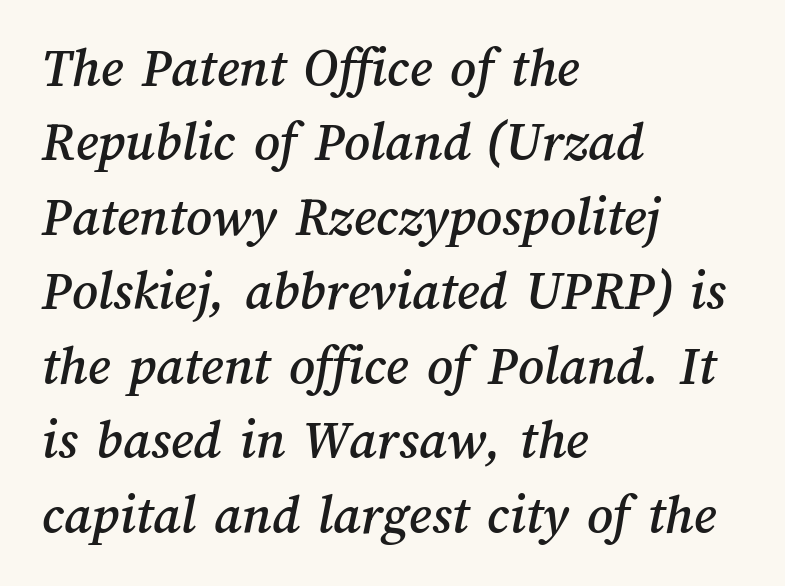
Q: Is the text underlined? A: No.
Q: How is the paragraph aligned? A: Left-aligned.
Q: Is the spacing between letters normal or unusually wide? A: Normal.
Q: Is the spacing between lines tight, normal or loose? A: Normal.
Q: Width (condensed, normal, or wide)? A: Normal.
Q: Stroke contrast? A: Medium.
Q: x-height? A: Medium.
Q: Monospaced? A: No.
